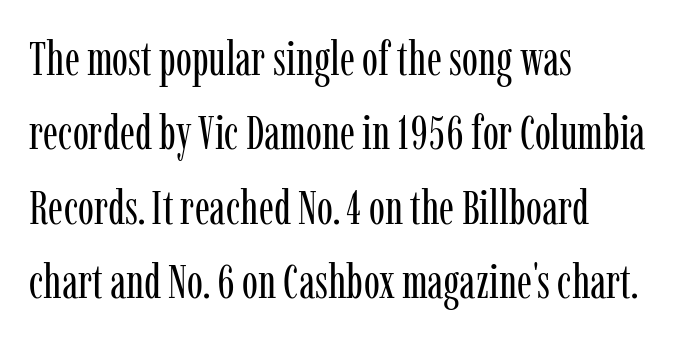
Q: Is the text bold? A: No.
Q: Is the text italic (slanted)? A: No, it is upright.
Q: Is the typeface a serif or a sans-serif typeface? A: Serif.
Q: Is the text underlined? A: No.
Q: How is the paragraph aligned? A: Left-aligned.
Q: Is the spacing between letters normal or unusually wide? A: Normal.
Q: Is the spacing between lines tight, normal or loose? A: Normal.
Q: Width (condensed, normal, or wide)? A: Condensed.
Q: Stroke contrast? A: Low.
Q: x-height? A: Medium.
Q: Monospaced? A: No.
